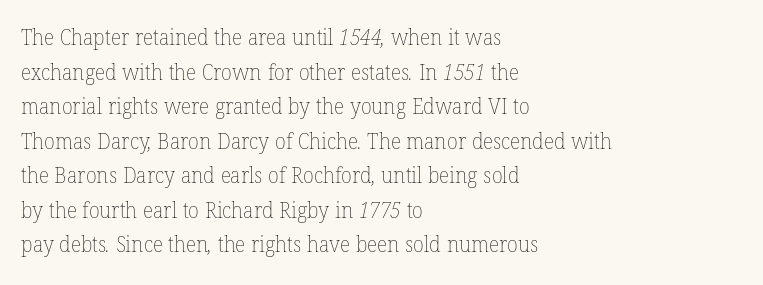
Stroke mass is kept to a normal reading level or below. Whoever set this chose a conventional vertical rhythm. A bare baseline throughout the passage. Short and long lines alike share a common starting point at left.
